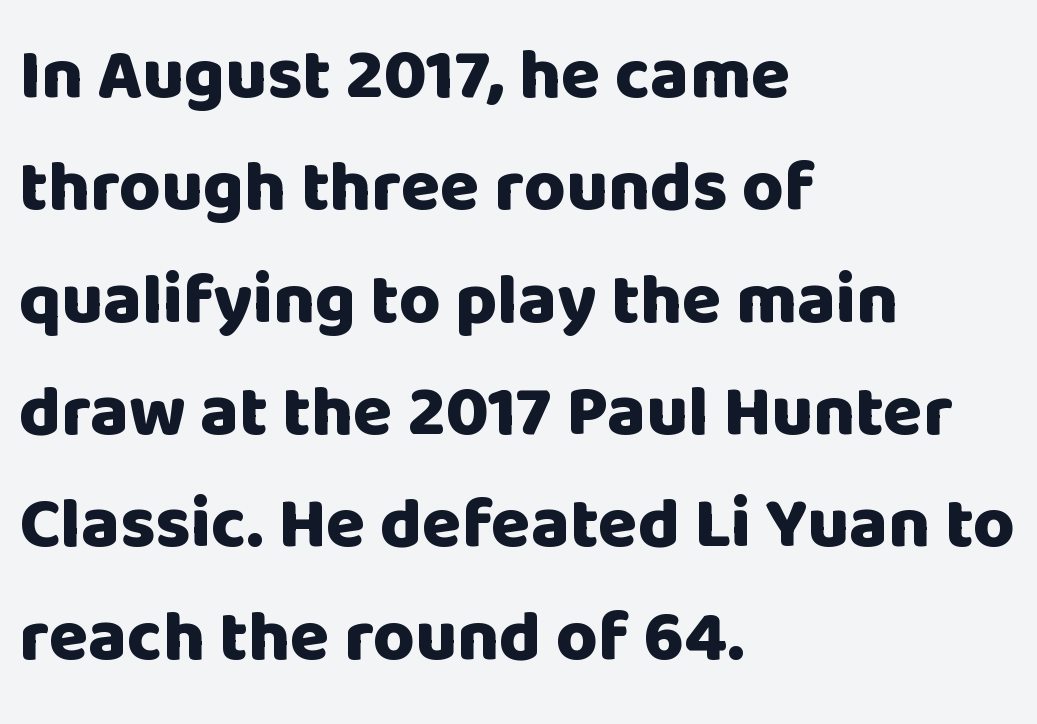
Horizontal alignment here is leftward, the default for most running prose. The lines sit at an ordinary, default distance from one another. Think of a printed novel: that variable character pitch is what you see here. This sample uses an upright cut, with every glyph sitting square on the baseline. The characters look thick and weighty, a clear bold. Check under the words: just untouched page.
